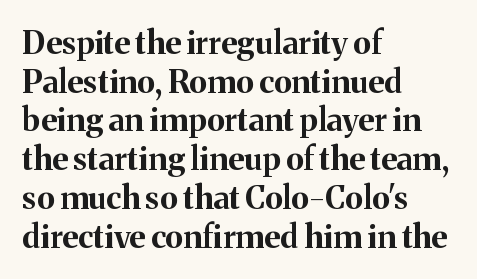
Q: Is the text bold? A: Yes.
Q: Is the text italic (slanted)? A: No, it is upright.
Q: Is the typeface a serif or a sans-serif typeface? A: Serif.
Q: Is the text underlined? A: No.
Q: How is the paragraph aligned? A: Left-aligned.
Q: Is the spacing between letters normal or unusually wide? A: Normal.
Q: Width (condensed, normal, or wide)? A: Normal.
Q: Stroke contrast? A: Medium.
Q: x-height? A: Medium.
Q: Monospaced? A: No.
